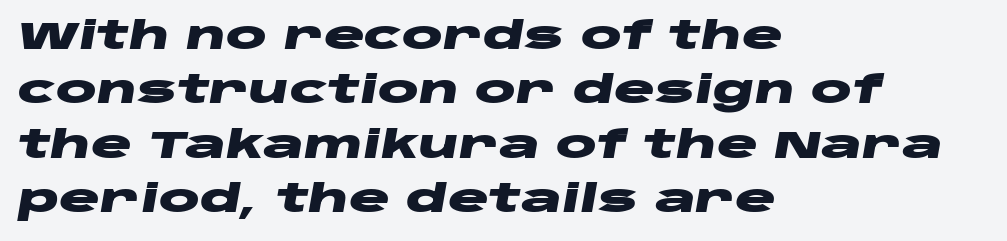
Q: Is the text bold? A: Yes.
Q: Is the text italic (slanted)? A: Yes, it leans right by about 10 degrees.
Q: Is the text underlined? A: No.
Q: How is the paragraph aligned? A: Left-aligned.
Q: Is the spacing between letters normal or unusually wide? A: Normal.
Q: Is the spacing between lines tight, normal or loose? A: Normal.
Q: Width (condensed, normal, or wide)? A: Wide.
Q: Stroke contrast? A: Low.
Q: x-height? A: Large.
Q: Monospaced? A: No.
